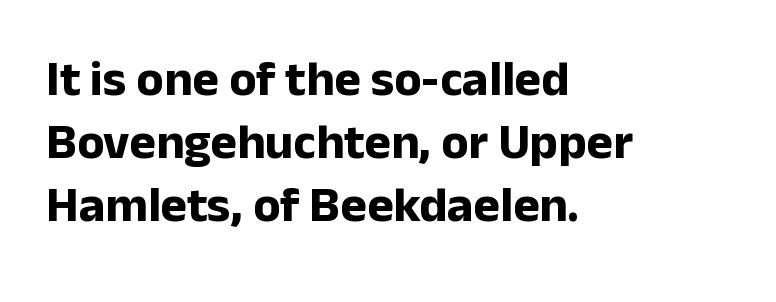
The image shows 50 px bold sans-serif type, upright; set left-aligned, normal line spacing (1.26x), normal letter spacing, not underlined; low stroke contrast and a medium x-height.
